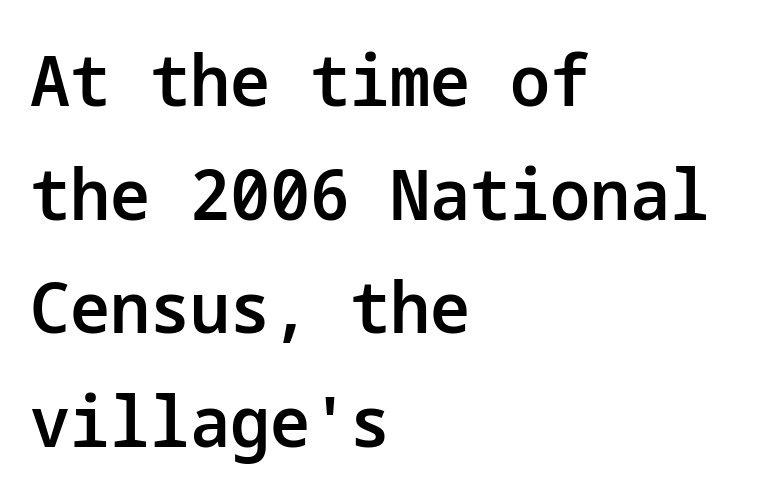
The image shows 71 px semibold sans-serif type, upright; set left-aligned, normal line spacing (1.6x), normal letter spacing, not underlined; low stroke contrast and a medium x-height.
